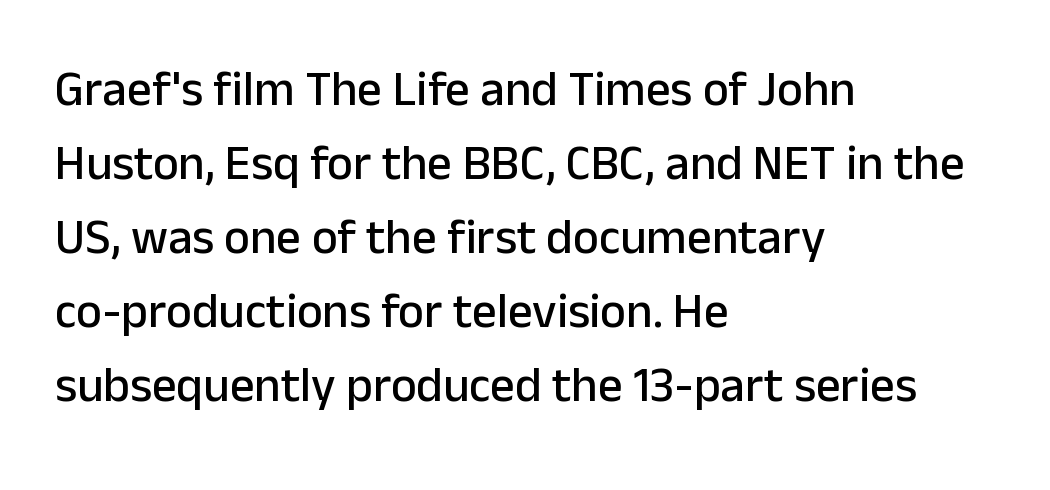
Q: Is the text italic (slanted)? A: No, it is upright.
Q: Is the typeface a serif or a sans-serif typeface? A: Sans-serif.
Q: Is the text underlined? A: No.
Q: How is the paragraph aligned? A: Left-aligned.
Q: Is the spacing between letters normal or unusually wide? A: Normal.
Q: Is the spacing between lines tight, normal or loose? A: Normal.
Q: Width (condensed, normal, or wide)? A: Normal.
Q: Stroke contrast? A: Low.
Q: x-height? A: Medium.
Q: Monospaced? A: No.
